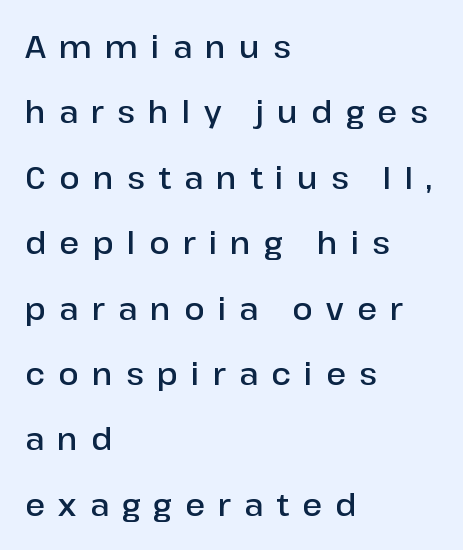
The sample has been set in demibold, a notch under bold. The axis of the letterforms is exactly vertical. The font family rendered here belongs to the sans-serif group. Think of a printed novel: that variable character pitch is what you see here.
